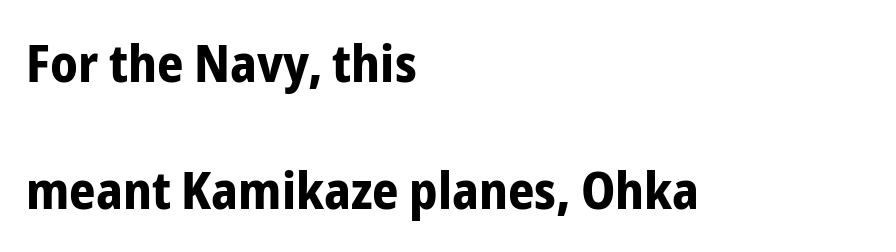
This is heavy type, rendered in bold. The axis of the letterforms is exactly vertical. Letterform terminals end flat and unadorned throughout the passage. The rendering keeps characters at their native spacing.
